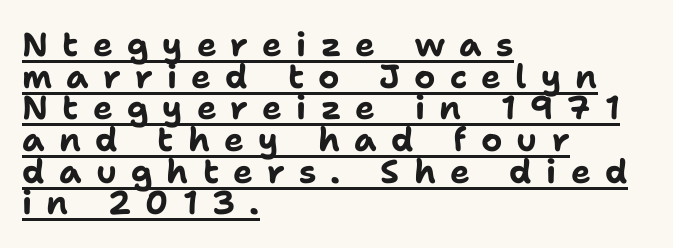
{"serif": "no", "italic": "no", "bold": "yes", "weight": "bold", "width": "normal", "stroke_contrast": "low", "x_height": "medium", "monospaced": "no", "underline": "yes", "align": "left", "line_spacing": "tight", "line_spacing_ratio": 0.96, "letter_spacing": "wide", "letter_spacing_em": 0.43, "glyph_px": 33}
